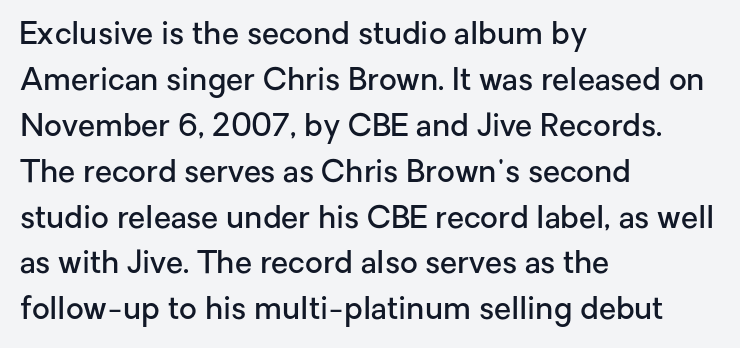
{"serif": "no", "italic": "no", "bold": "semi", "weight": "semibold", "width": "normal", "stroke_contrast": "low", "x_height": "medium", "monospaced": "no", "underline": "no", "align": "left", "line_spacing": "normal", "line_spacing_ratio": 1.48, "letter_spacing": "normal", "letter_spacing_em": 0.0, "glyph_px": 31}
